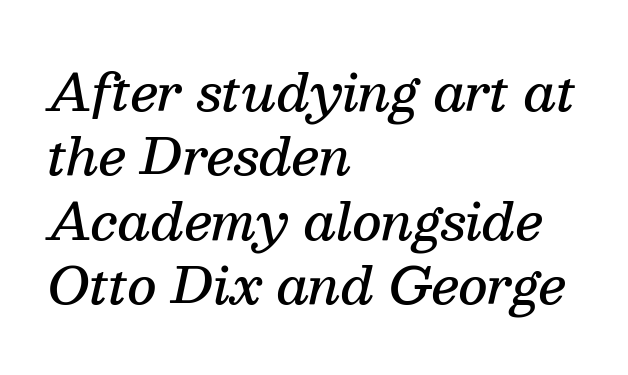
{"serif": "yes", "italic": "yes", "lean": "right", "slant_degrees": 13, "bold": "semi", "weight": "semibold", "width": "normal", "stroke_contrast": "medium", "x_height": "medium", "monospaced": "no", "underline": "no", "align": "left", "line_spacing": "normal", "line_spacing_ratio": 1.29, "letter_spacing": "normal", "letter_spacing_em": 0.0, "glyph_px": 50}
